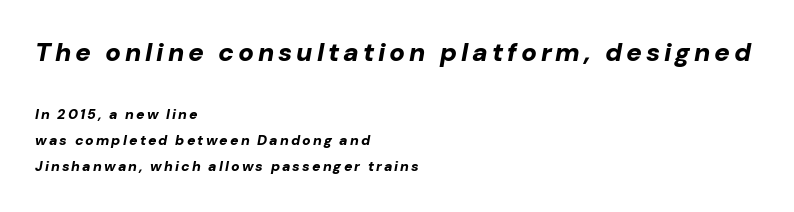
The glyphs look as if they've been sheared to an angle. Size contrast runs from large at the top to small at the bottom. Descender tails drop into unmarked territory. If you drew a ruler down the left edge, every line would touch it. You'd pick this weight for a headline — it's a proper bold.
